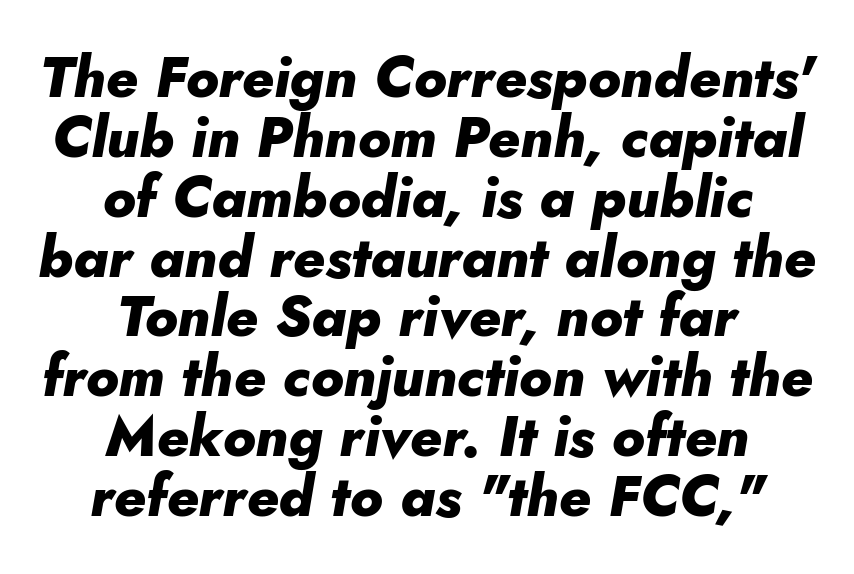
Q: Is the text bold? A: Yes.
Q: Is the text italic (slanted)? A: Yes, it leans right by about 10 degrees.
Q: Is the text underlined? A: No.
Q: How is the paragraph aligned? A: Centered.
Q: Is the spacing between letters normal or unusually wide? A: Normal.
Q: Is the spacing between lines tight, normal or loose? A: Tight.
Q: Width (condensed, normal, or wide)? A: Normal.
Q: Stroke contrast? A: Low.
Q: x-height? A: Small.
Q: Monospaced? A: No.
